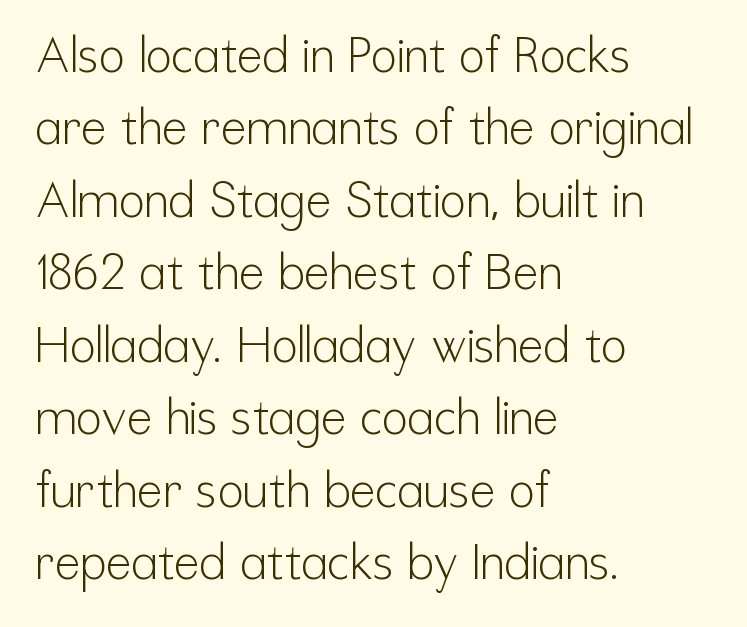
No heavy texture on the line: the type isn't bold. Students, note that the glyphs here touch the page at normal intervals. The face used here is proportionally spaced, like ordinary book or web type. This sample uses an upright cut, with every glyph sitting square on the baseline. Line spacing here is normal.
